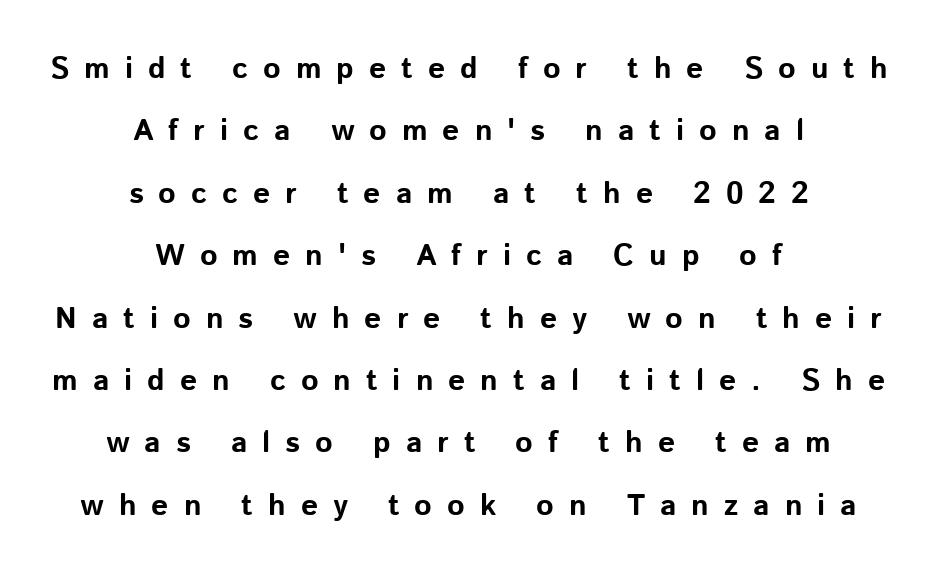
The image shows 30 px bold sans-serif type, upright; set centered, loose line spacing (2.08x), unusually wide letter spacing (+0.5 em), not underlined; low stroke contrast and a medium x-height.
